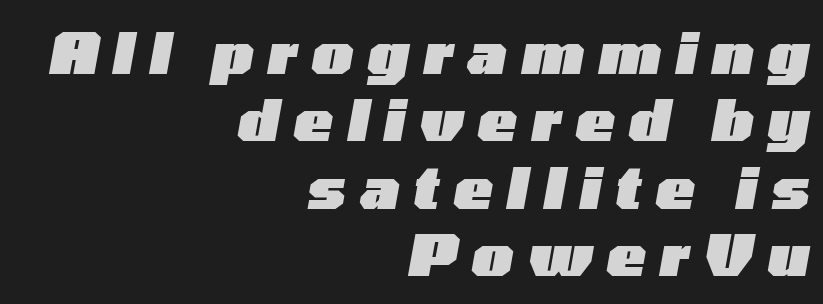
The image shows 58 px heavy, wide type, italic (leaning right); set right-aligned, line spacing 1.16x, unusually wide letter spacing (+0.25 em), not underlined; low stroke contrast and a medium x-height.
